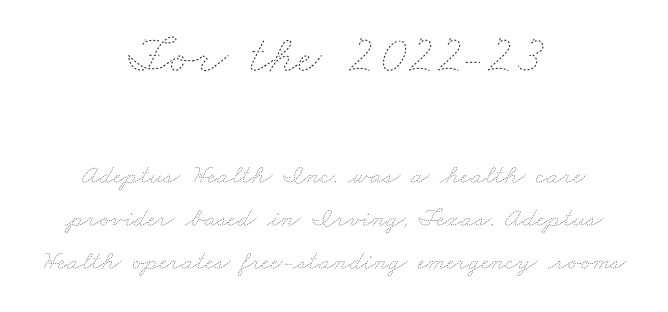
Q: Is the text bold? A: No.
Q: Is the text underlined? A: No.
Q: How is the paragraph aligned? A: Centered.
Q: Is the spacing between letters normal or unusually wide? A: Normal.
Q: Is the spacing between lines tight, normal or loose? A: Normal.
Q: Which block of text is set in a larger size, the first (top) or the second (bottom)? A: The first (top) one.
Q: Width (condensed, normal, or wide)? A: Wide.
Q: Stroke contrast? A: Low.
Q: x-height? A: Small.
Q: Monospaced? A: No.
